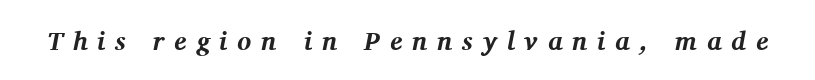
This rendering features lettering with no underline. If you drew a line through each stem, it would be angled. Between one letter and the next there's a generous, obvious gap. Students, this is bold: see how much ink each stroke carries.
